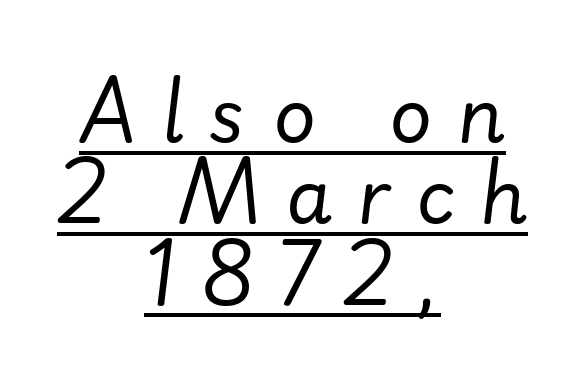
{"italic": "yes", "lean": "right", "slant_degrees": 7, "bold": "no", "weight": "regular", "width": "normal", "stroke_contrast": "low", "x_height": "small", "monospaced": "no", "underline": "yes", "align": "center", "line_spacing": "tight", "line_spacing_ratio": 1.1, "letter_spacing": "wide", "letter_spacing_em": 0.34, "glyph_px": 74}
